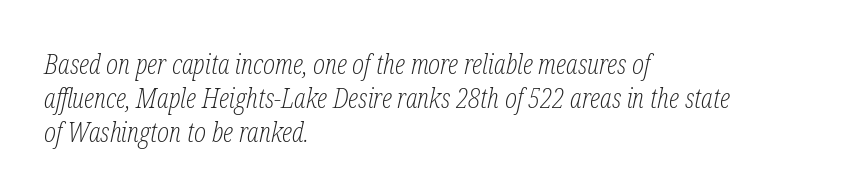
{"serif": "yes", "italic": "yes", "lean": "right", "slant_degrees": 12, "bold": "no", "weight": "light", "width": "condensed", "stroke_contrast": "low", "x_height": "medium", "monospaced": "no", "underline": "no", "align": "left", "line_spacing_ratio": 1.22, "letter_spacing": "normal", "letter_spacing_em": 0.0, "glyph_px": 28}
